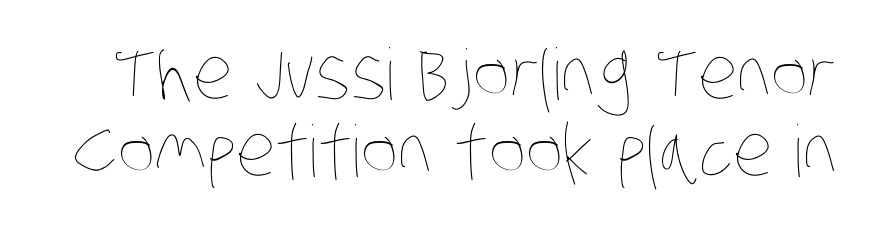
Nothing heavy about these letters — not bold at all. Quick note: underline off. Regarding leading, the lines here are crowded together. Proportional: the letters do not fall into vertical columns. Look at the tracking — it's just the regular setting, nothing added.
